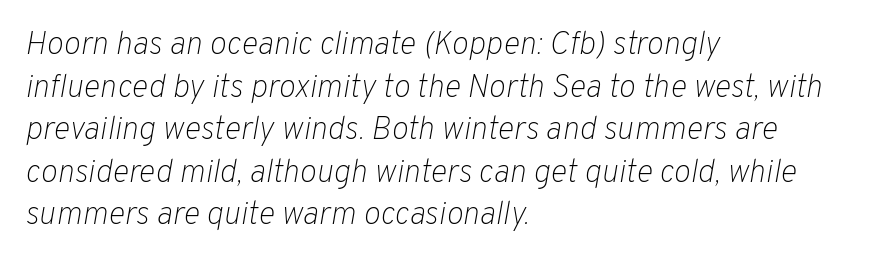
The image shows 32 px light type, italic (leaning right); set left-aligned, normal line spacing (1.33x), normal letter spacing, not underlined; low stroke contrast and a medium x-height.
